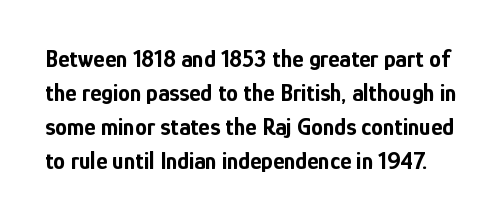
What stands out about the letter spacing? Nothing — it is the standard amount. The rendering uses a bold face; every stroke is thick and dark. How would I describe the line gaps? Plain and ordinary. It's the straight-up-and-down kind of type. Descenders are the only things crossing below the line.
